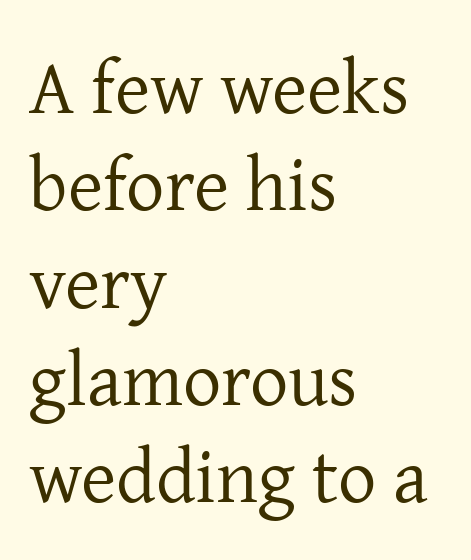
The passage shown is typed in a proportional face where columns would drift. Nobody touched the tracking dial on this one. No letter is thick-stroked: the sample isn't bold. Baseline-to-baseline distance is the conventional proportion of letter height.
